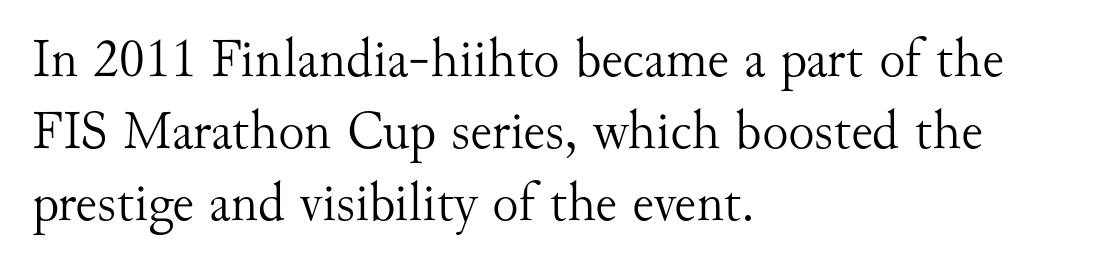
{"serif": "yes", "italic": "no", "bold": "no", "weight": "light", "width": "normal", "stroke_contrast": "medium", "x_height": "small", "monospaced": "no", "underline": "no", "align": "left", "line_spacing": "normal", "line_spacing_ratio": 1.31, "letter_spacing": "normal", "letter_spacing_em": 0.0, "glyph_px": 55}
